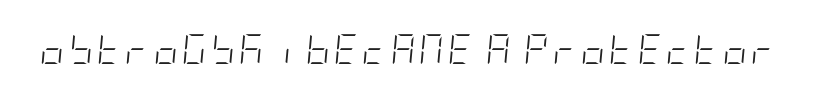
{"italic": "yes", "lean": "right", "slant_degrees": 5, "bold": "no", "weight": "light", "width": "condensed", "stroke_contrast": "low", "x_height": "large", "underline": "no", "glyph_px": 30}
